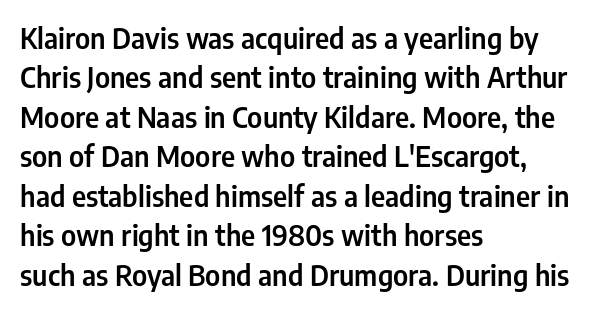
{"serif": "no", "italic": "no", "width": "condensed", "stroke_contrast": "low", "x_height": "medium", "monospaced": "no", "underline": "no", "align": "left", "line_spacing": "normal", "line_spacing_ratio": 1.41, "letter_spacing": "normal", "letter_spacing_em": 0.0, "glyph_px": 28}
